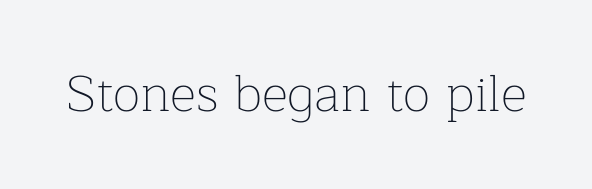
{"serif": "yes", "italic": "no", "bold": "no", "weight": "thin", "width": "normal", "stroke_contrast": "low", "x_height": "medium", "monospaced": "no", "underline": "no", "letter_spacing": "normal", "letter_spacing_em": 0.0, "glyph_px": 51}
